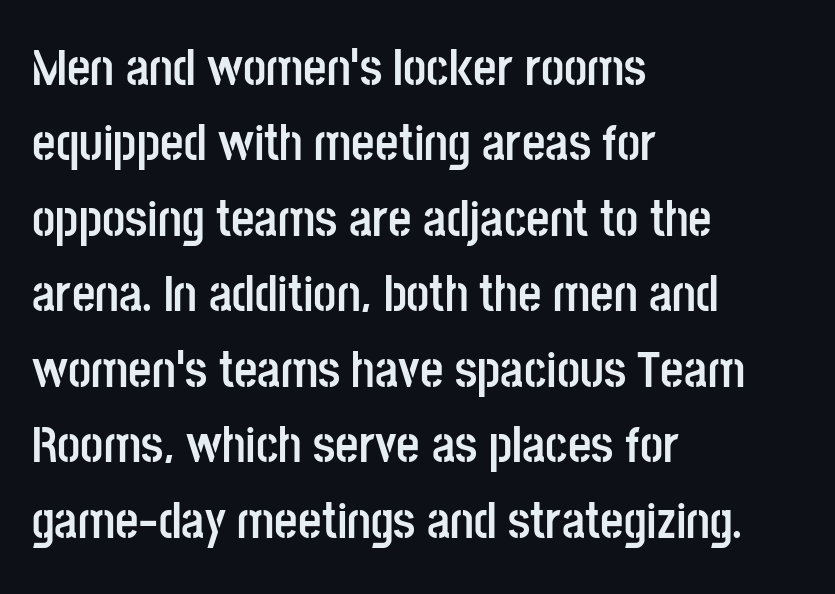
{"serif": "no", "italic": "no", "bold": "yes", "weight": "semibold", "width": "condensed", "stroke_contrast": "low", "x_height": "large", "monospaced": "no", "underline": "no", "align": "left", "line_spacing": "normal", "line_spacing_ratio": 1.48, "letter_spacing": "normal", "letter_spacing_em": 0.0, "glyph_px": 51}
